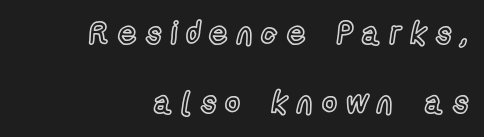
Glance below the letters and you will spot only blank space. Does extra space separate the letters? Yes, quite a lot of it. Compared with typical paragraphs, the rows here are farther apart. Caption: multi-line text, flush right, ragged left. Note the varied advance widths — an 'i' is clearly narrower than an 'm'.
